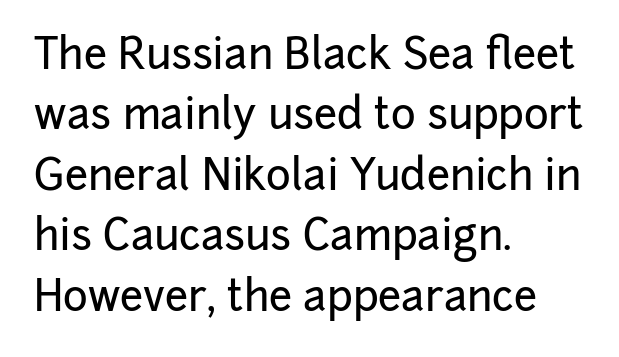
{"serif": "no", "italic": "no", "width": "normal", "stroke_contrast": "low", "x_height": "medium", "monospaced": "no", "underline": "no", "align": "left", "line_spacing": "normal", "line_spacing_ratio": 1.44, "letter_spacing": "normal", "letter_spacing_em": 0.0, "glyph_px": 42}
